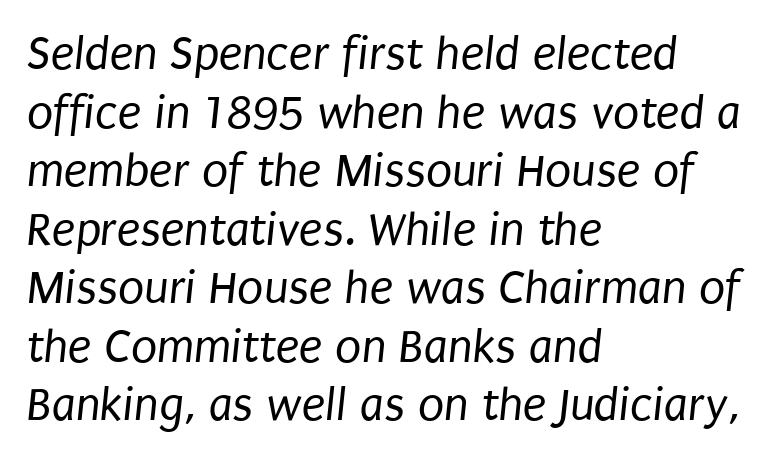
The image shows 48 px regular-weight, condensed sans-serif type; set left-aligned, line spacing 1.22x, normal letter spacing, not underlined; low stroke contrast and a large x-height.
